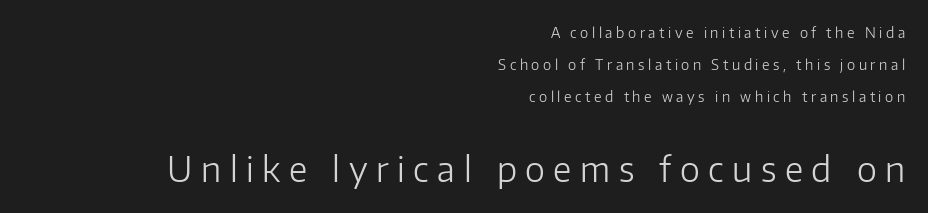
The image shows 34 px light sans-serif type, upright; set right-aligned, loose line spacing (2.27x), unusually wide letter spacing (+0.25 em), not underlined; the second (bottom) block is 2.43x larger; low stroke contrast and a medium x-height.
